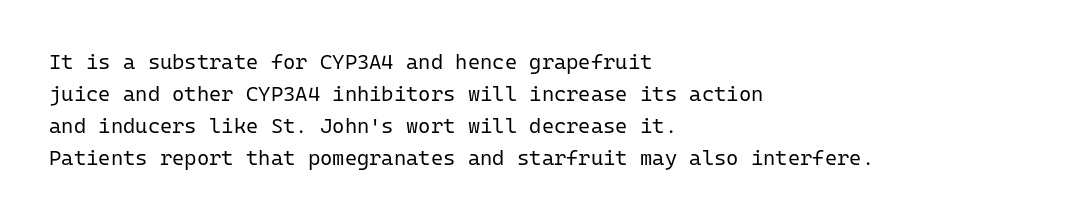
The image shows 21 px text type, upright; set left-aligned, normal line spacing (1.53x), normal letter spacing, not underlined.
